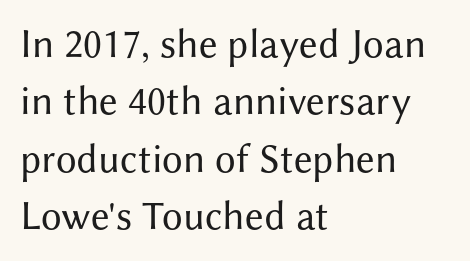
The image shows 41 px regular-weight sans-serif type, upright; set left-aligned, normal line spacing (1.4x), normal letter spacing, not underlined; medium stroke contrast and a medium x-height.
